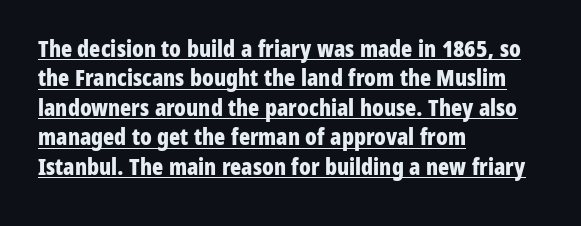
The gaps between neighbouring characters are ordinary and unremarkable. A dark, heavy texture on the line: the type is bold. Posture: upright roman. These lines stack with their left ends in a neat column. The block of text has a typical density, with ordinary space between rows. The rendered words wear a rule along their underside.
